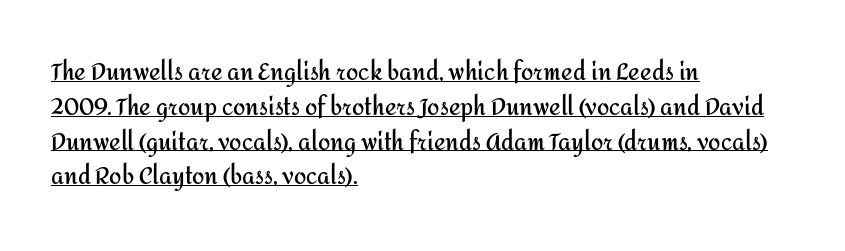
The image shows 22 px bold type, upright; set left-aligned, normal line spacing (1.58x), normal letter spacing, underlined.
